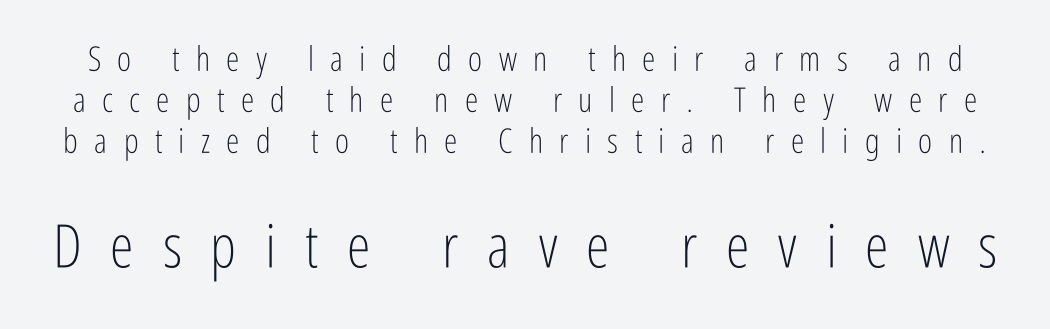
Type size steps up from the first block to the second. Font category for this specimen: sans-serif. Proportional: the letters do not fall into vertical columns. No word sits above an underline. In terms of letterspacing, this is a distinctly airy, spread setting. Characters remain perfectly vertical along every line.
